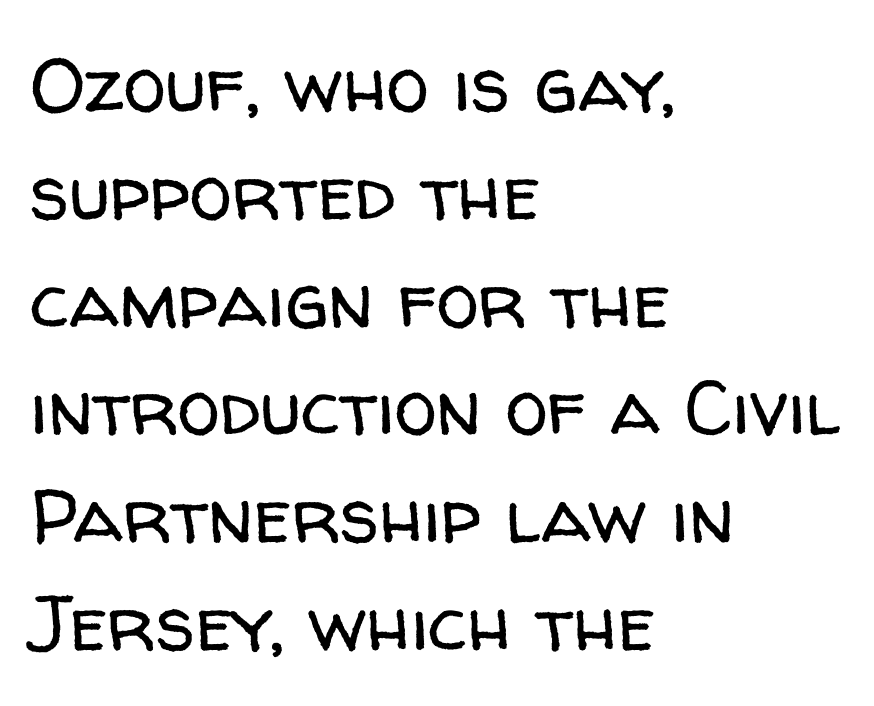
The image shows 77 px regular-weight sans-serif type, upright; set left-aligned, normal line spacing (1.4x), normal letter spacing, not underlined; low stroke contrast and a medium x-height.
